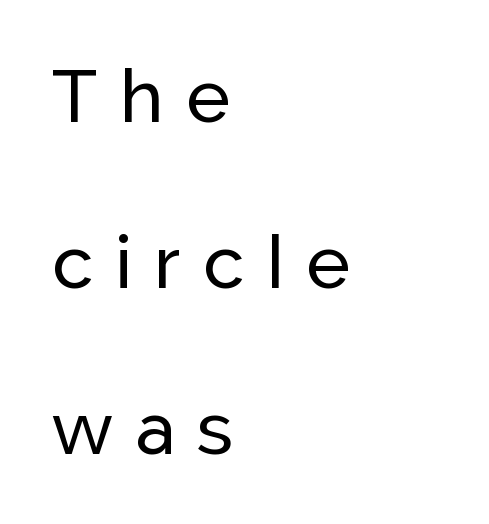
The image shows 74 px sans-serif type, upright; set left-aligned, loose line spacing (2.24x), unusually wide letter spacing (+0.3 em), not underlined; low stroke contrast and a medium x-height.
